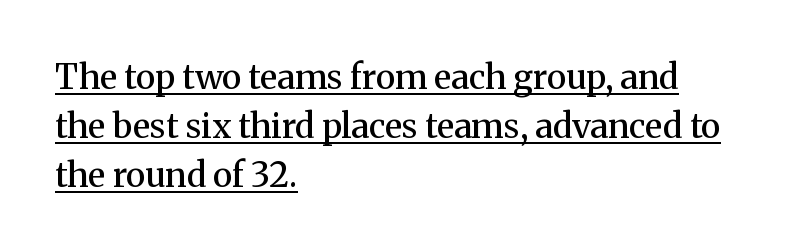
Q: Is the text bold? A: Semi-bold.
Q: Is the text italic (slanted)? A: No, it is upright.
Q: Is the typeface a serif or a sans-serif typeface? A: Serif.
Q: Is the text underlined? A: Yes.
Q: How is the paragraph aligned? A: Left-aligned.
Q: Is the spacing between letters normal or unusually wide? A: Normal.
Q: Is the spacing between lines tight, normal or loose? A: Normal.
Q: Width (condensed, normal, or wide)? A: Normal.
Q: Stroke contrast? A: Medium.
Q: x-height? A: Medium.
Q: Monospaced? A: No.
